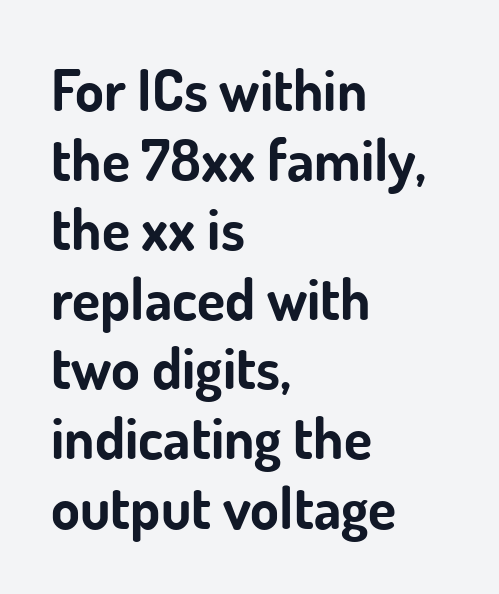
{"serif": "no", "italic": "no", "bold": "yes", "weight": "bold", "width": "normal", "stroke_contrast": "low", "x_height": "small", "monospaced": "no", "underline": "no", "align": "left", "line_spacing_ratio": 1.2, "letter_spacing": "normal", "letter_spacing_em": 0.0, "glyph_px": 58}
